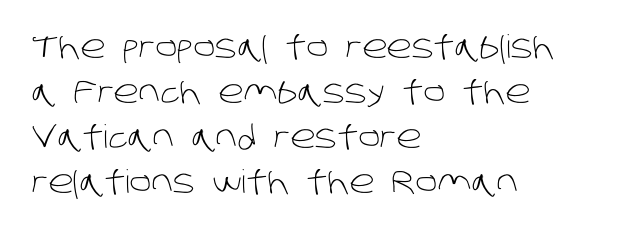
The face used here is proportionally spaced, like ordinary book or web type. Between one letter and the next there's only the usual sliver of space. Students, observe: this is what conventionally led text looks like. Ink coverage per letter is moderate at most.
